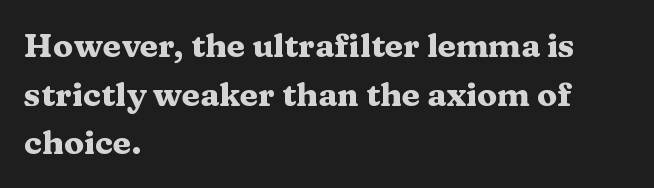
The image shows 33 px heavy, wide serif type, upright; set left-aligned, normal line spacing (1.47x), normal letter spacing, not underlined; medium stroke contrast and a medium x-height.
